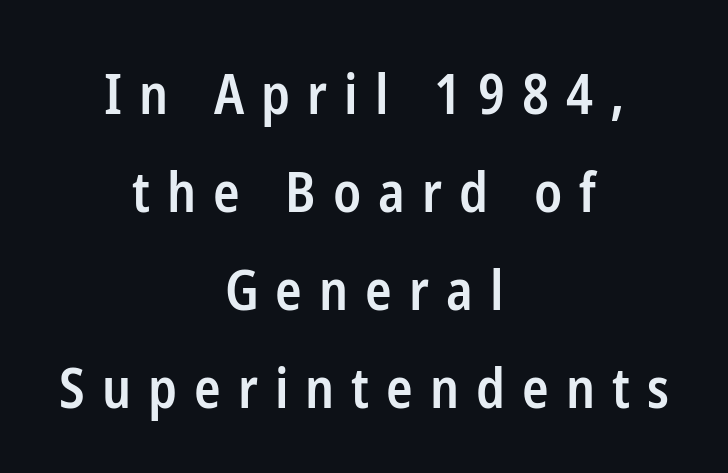
{"serif": "no", "italic": "no", "bold": "semi", "weight": "semibold", "width": "condensed", "stroke_contrast": "low", "x_height": "medium", "monospaced": "no", "underline": "no", "align": "center", "line_spacing_ratio": 1.78, "letter_spacing": "wide", "letter_spacing_em": 0.31, "glyph_px": 55}
